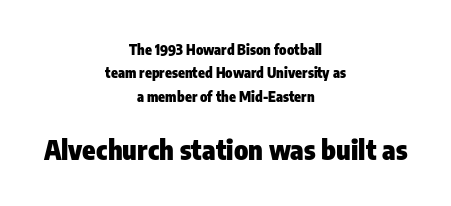
The horizontal fit of the characters is conventional and even. The letters stand straight up with perfectly vertical stems. The rendering positions every line midway between the sides. Typographic density is high because the face is bold. The leading is moderate, giving the passage an even texture. A bare baseline throughout the passage.
